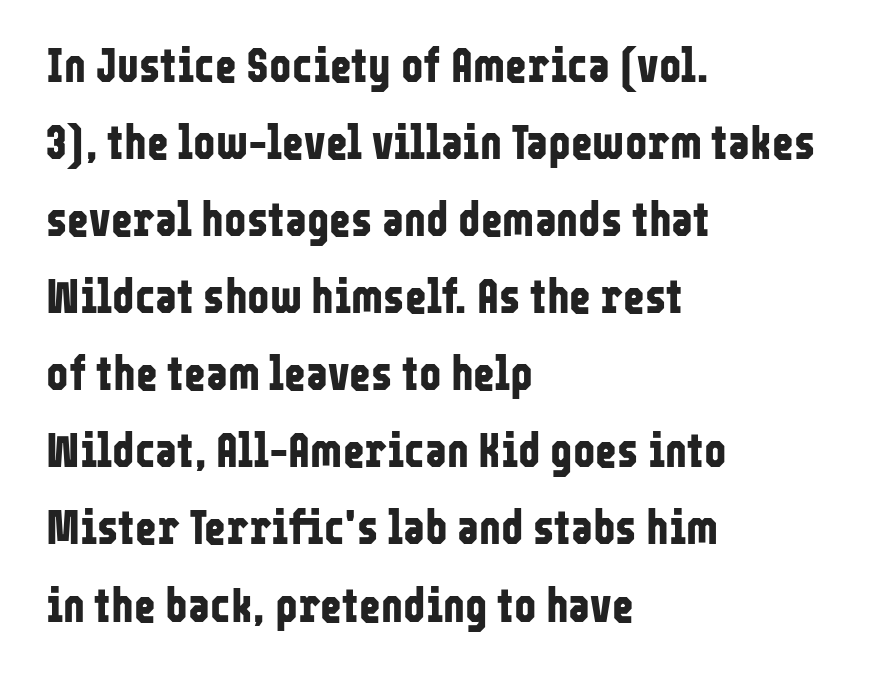
The horizontal fit of the characters is conventional and even. Tall strokes in this sample are plumb rather than angled. This sample uses a sans-serif face. Bold? Absolutely — the strokes are thick and heavy. Is this a fixed-width face? No — the glyphs have proportional, varying widths.
